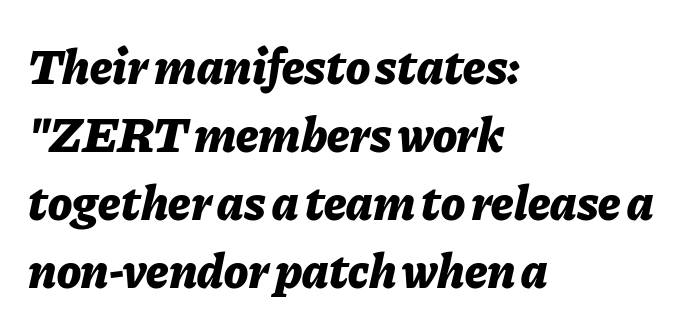
Q: Is the text bold? A: Yes.
Q: Is the text italic (slanted)? A: Yes, it leans right by about 11 degrees.
Q: Is the text underlined? A: No.
Q: How is the paragraph aligned? A: Left-aligned.
Q: Is the spacing between letters normal or unusually wide? A: Normal.
Q: Is the spacing between lines tight, normal or loose? A: Normal.
Q: Width (condensed, normal, or wide)? A: Normal.
Q: Stroke contrast? A: Low.
Q: x-height? A: Medium.
Q: Monospaced? A: No.
